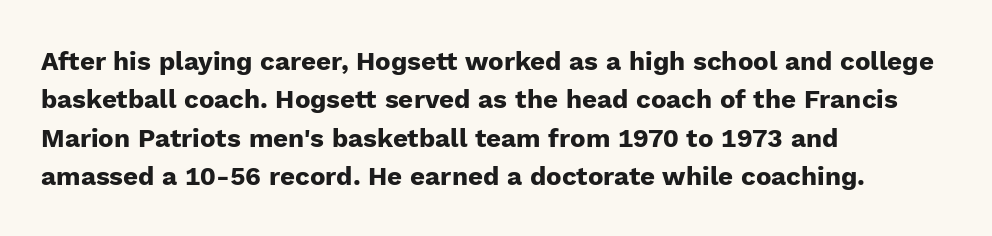
{"italic": "no", "bold": "yes", "underline": "no", "align": "left", "line_spacing": "normal", "line_spacing_ratio": 1.48, "letter_spacing": "normal", "letter_spacing_em": 0.0, "glyph_px": 26}
